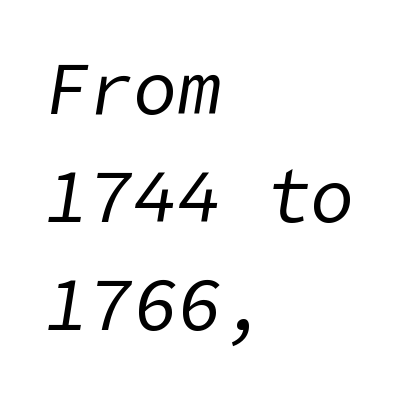
The weight tops out at a normal text grade. These lines stack with their left ends in a neat column. Descender tails drop into unmarked territory. If you measured baseline to baseline, you'd find a middling distance. Looking at the ascenders, they clearly lean. Compared with typical body copy, the letter spacing here is the same.
